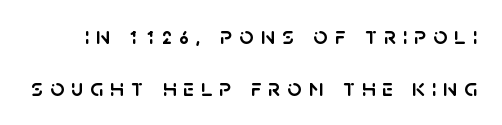
This sample uses expanded letter spacing, leaving extra air between glyphs. Is there any slant? The stems are plumb. The strip under each line holds only bare page. Honestly, the rows look like they've been pulled way apart.
